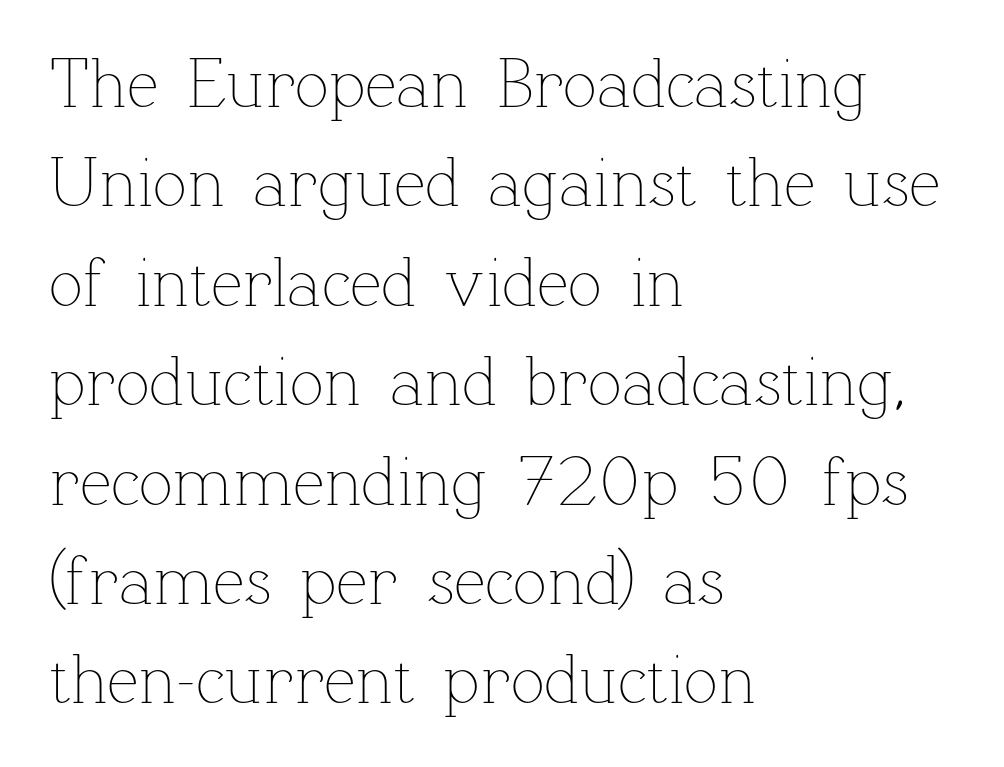
The font's upright variant was chosen for this text. Students, observe: this is what conventionally led text looks like. Look at the tracking — it's just the regular setting, nothing added. The rendering anchors every line to the left-hand side. Check under the words: just untouched page.
